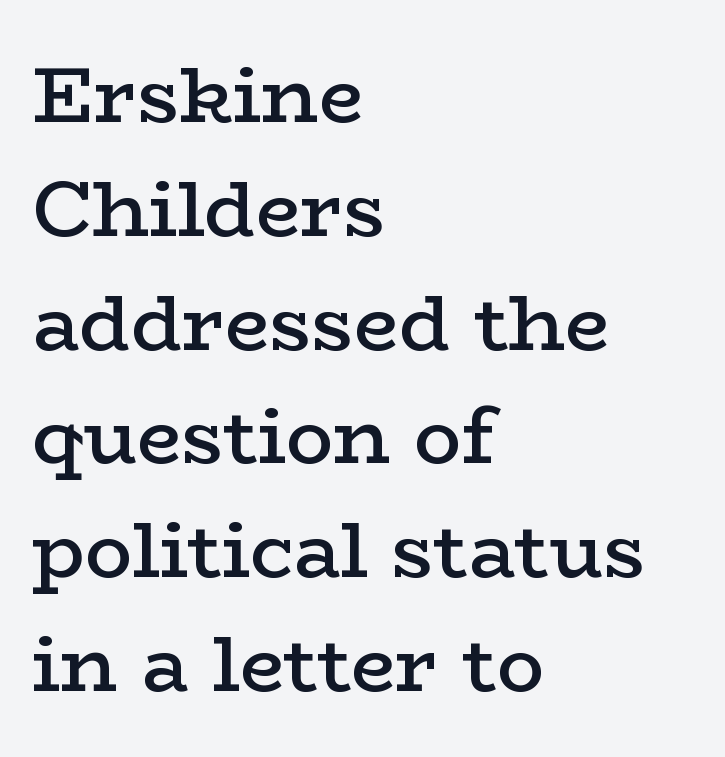
{"serif": "yes", "italic": "no", "bold": "semi", "weight": "semibold", "width": "wide", "stroke_contrast": "low", "x_height": "medium", "monospaced": "no", "underline": "no", "align": "left", "line_spacing": "normal", "line_spacing_ratio": 1.44, "letter_spacing": "normal", "letter_spacing_em": 0.0, "glyph_px": 79}
